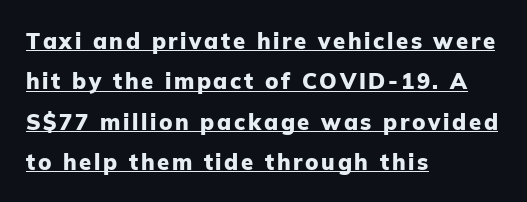
The image shows 22 px bold type, upright; set left-aligned, line spacing 1.83x, underlined.
